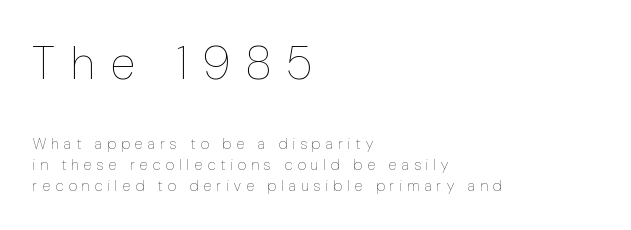
{"italic": "no", "bold": "no", "weight": "thin", "width": "condensed", "stroke_contrast": "low", "x_height": "medium", "monospaced": "no", "underline": "no", "align": "left", "line_spacing": "normal", "line_spacing_ratio": 1.4, "letter_spacing": "wide", "letter_spacing_em": 0.37, "larger_block": "first", "size_ratio": 3.07, "glyph_px": 46}
